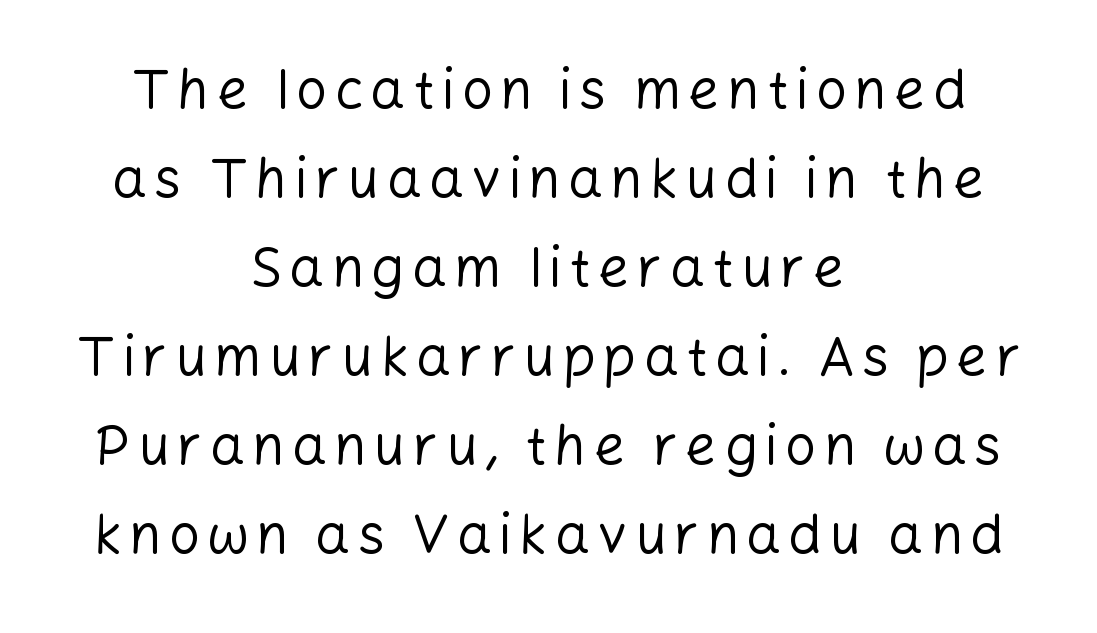
Q: Is the text bold? A: No.
Q: Is the text italic (slanted)? A: No, it is upright.
Q: Is the typeface a serif or a sans-serif typeface? A: Sans-serif.
Q: Is the text underlined? A: No.
Q: How is the paragraph aligned? A: Centered.
Q: Is the spacing between lines tight, normal or loose? A: Normal.
Q: Width (condensed, normal, or wide)? A: Normal.
Q: Stroke contrast? A: Low.
Q: x-height? A: Medium.
Q: Monospaced? A: No.
